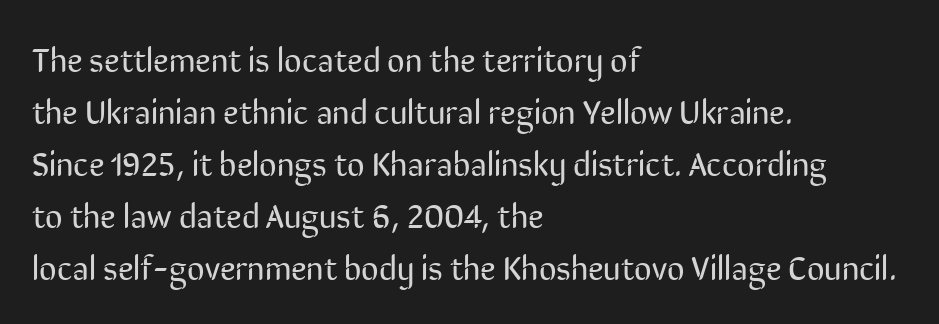
A roman cut, with each character standing at attention. This is sans-serif lettering, the kind often seen on screens and signage. Visually the block forms a straight wall on the left and a jagged coastline on the right. Character widths vary here, with narrow letters taking less room than wide ones.
